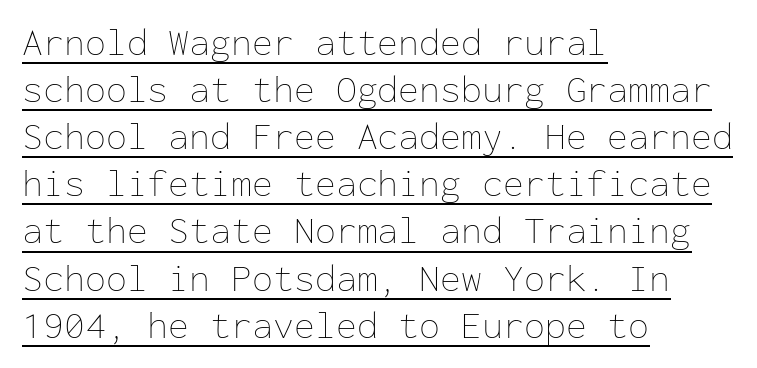
{"italic": "no", "bold": "no", "weight": "thin", "width": "normal", "stroke_contrast": "low", "x_height": "medium", "monospaced": "yes", "underline": "yes", "align": "left", "line_spacing_ratio": 1.24, "letter_spacing": "normal", "letter_spacing_em": 0.0, "glyph_px": 38}
